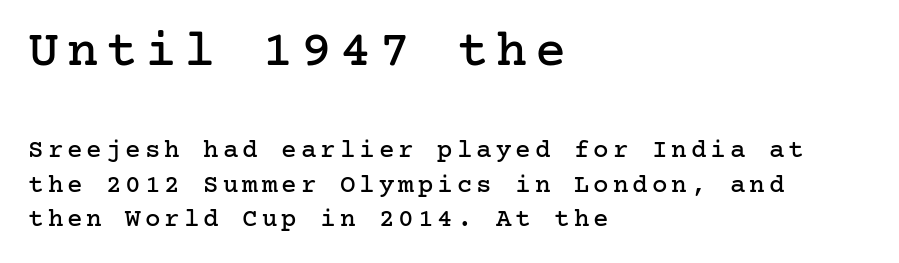
Q: Is the text italic (slanted)? A: No, it is upright.
Q: Is the typeface a serif or a sans-serif typeface? A: Serif.
Q: Is the text underlined? A: No.
Q: How is the paragraph aligned? A: Left-aligned.
Q: Is the spacing between lines tight, normal or loose? A: Normal.
Q: Which block of text is set in a larger size, the first (top) or the second (bottom)? A: The first (top) one.
Q: Width (condensed, normal, or wide)? A: Normal.
Q: Stroke contrast? A: Low.
Q: x-height? A: Medium.
